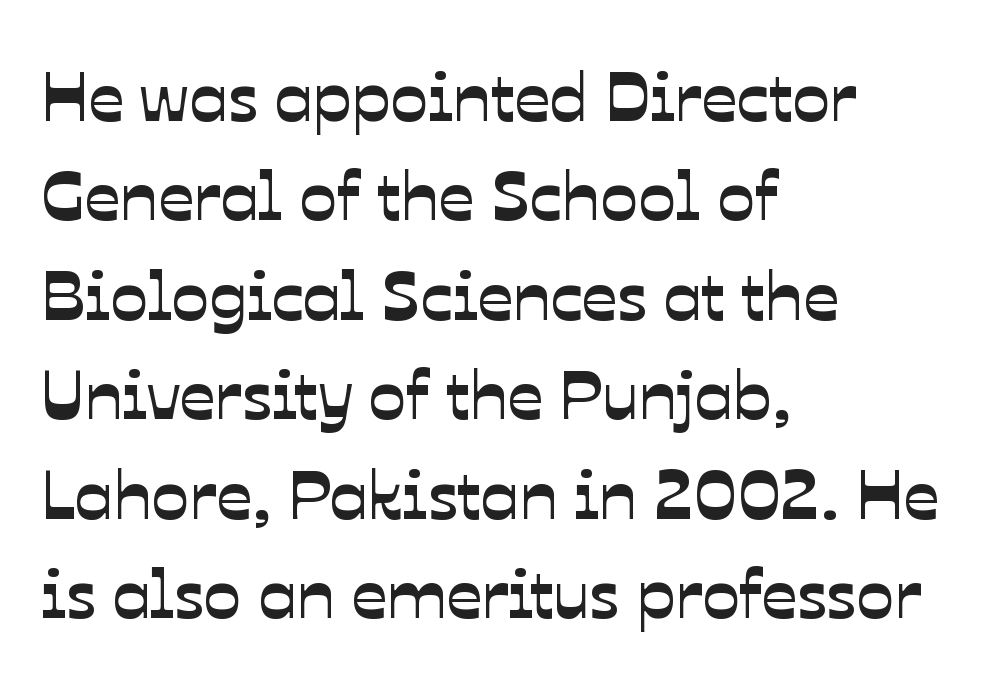
The face used here is proportionally spaced, like ordinary book or web type. The glyphs in this specimen are sans serif. Quick note: interline space is typical. The tracking reads as untouched default to a designer's eye.
